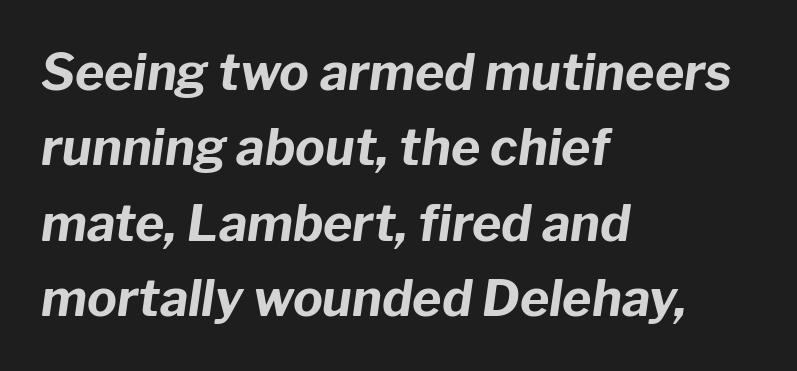
The image shows 50 px bold type, italic (leaning right); set left-aligned, normal line spacing (1.51x), normal letter spacing, not underlined; low stroke contrast and a medium x-height.
